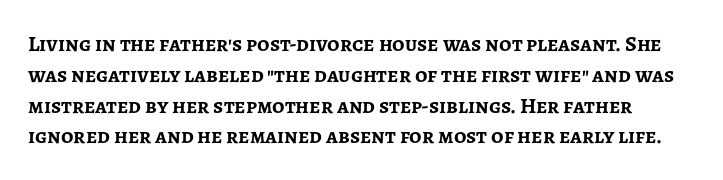
{"italic": "no", "bold": "yes", "underline": "no", "line_spacing": "normal", "line_spacing_ratio": 1.4, "letter_spacing": "normal", "letter_spacing_em": 0.0, "glyph_px": 22}
